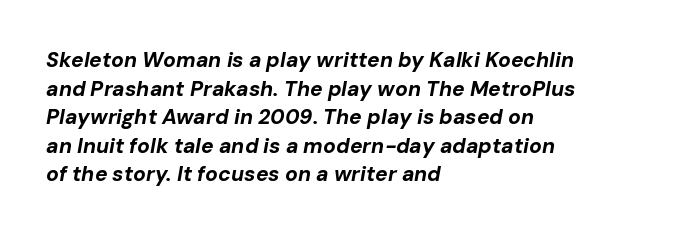
The image shows 21 px bold type, italic (leaning right); set left-aligned, normal line spacing (1.36x), normal letter spacing, not underlined.
